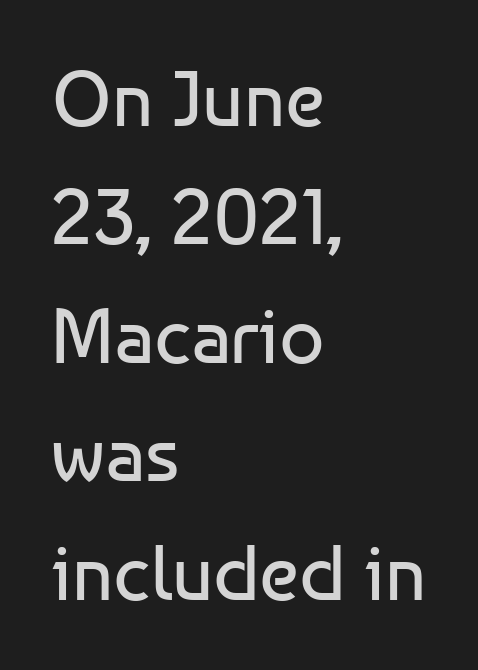
The image shows 79 px regular-weight sans-serif type, upright; set left-aligned, normal line spacing (1.5x), normal letter spacing, not underlined; low stroke contrast and a medium x-height.
